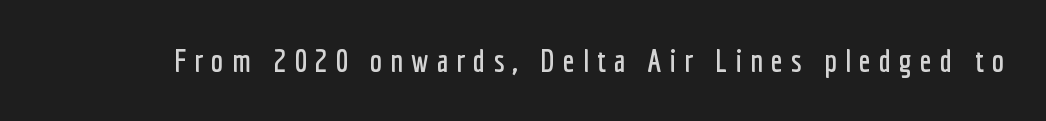
Q: Is the text italic (slanted)? A: No, it is upright.
Q: Is the typeface a serif or a sans-serif typeface? A: Sans-serif.
Q: Is the text underlined? A: No.
Q: Is the spacing between letters normal or unusually wide? A: Unusually wide.
Q: Width (condensed, normal, or wide)? A: Condensed.
Q: Stroke contrast? A: Low.
Q: x-height? A: Medium.
Q: Monospaced? A: No.
